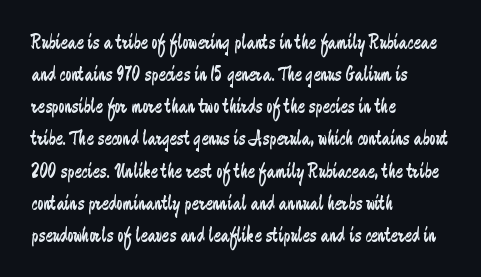
Q: Is the text bold? A: No.
Q: Is the text italic (slanted)? A: Yes.
Q: Is the text underlined? A: No.
Q: How is the paragraph aligned? A: Left-aligned.
Q: Is the spacing between letters normal or unusually wide? A: Normal.
Q: Is the spacing between lines tight, normal or loose? A: Normal.
